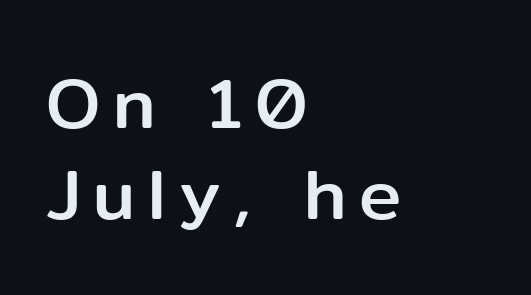
The image shows 71 px sans-serif type, upright; set left-aligned, normal line spacing (1.28x), not underlined; low stroke contrast and a medium x-height.
